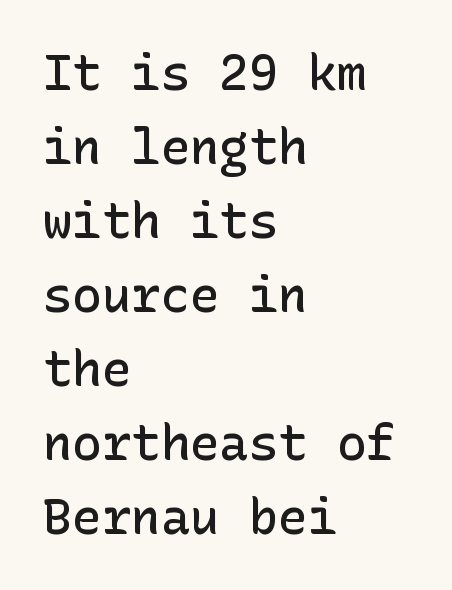
Q: Is the text bold? A: Semi-bold.
Q: Is the text italic (slanted)? A: No, it is upright.
Q: Is the typeface a serif or a sans-serif typeface? A: Sans-serif.
Q: Is the text underlined? A: No.
Q: How is the paragraph aligned? A: Left-aligned.
Q: Is the spacing between letters normal or unusually wide? A: Normal.
Q: Is the spacing between lines tight, normal or loose? A: Normal.
Q: Width (condensed, normal, or wide)? A: Normal.
Q: Stroke contrast? A: Low.
Q: x-height? A: Medium.
